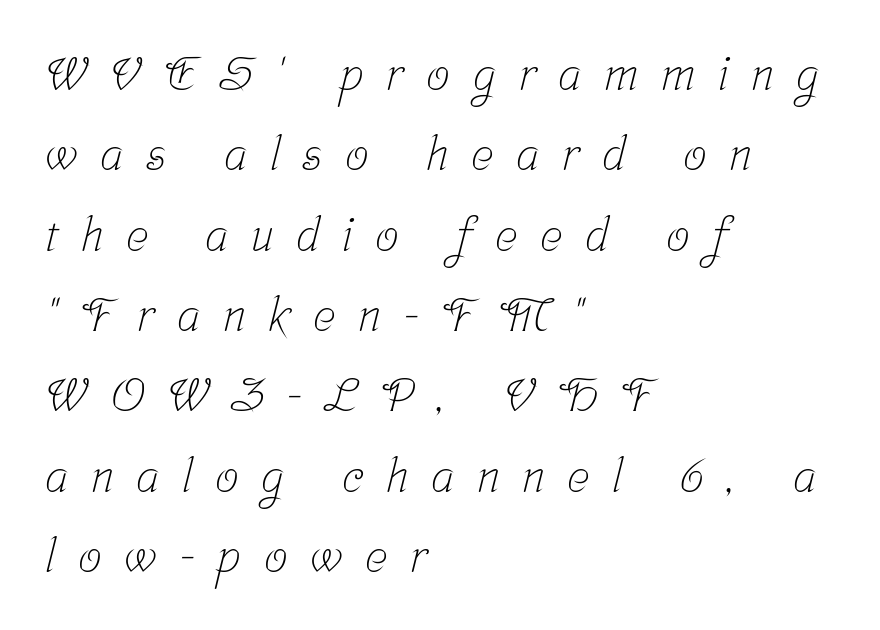
No extra ink here — the face is not bold. This sample uses a serif face. The letterforms stand isolated, each surrounded by extra space. Looks like regular typesetting: each glyph gets only the width it needs. This rendering features lettering with no underline.
